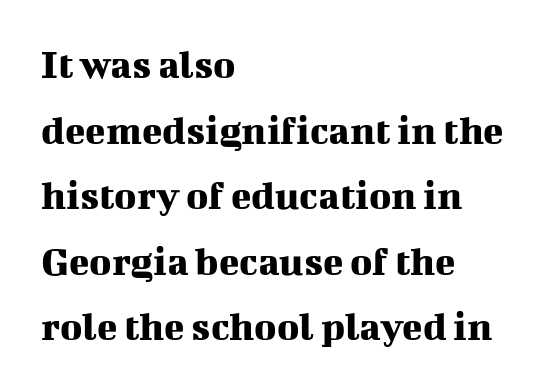
{"serif": "yes", "italic": "no", "width": "normal", "stroke_contrast": "medium", "x_height": "medium", "monospaced": "no", "underline": "no", "align": "left", "line_spacing": "normal", "line_spacing_ratio": 1.56, "letter_spacing": "normal", "letter_spacing_em": 0.0, "glyph_px": 42}
